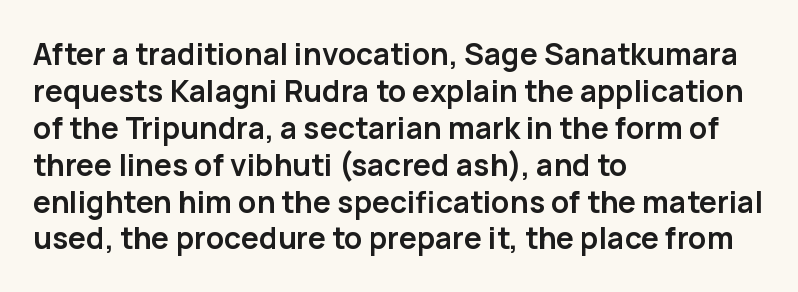
Q: Is the text bold? A: Yes.
Q: Is the text italic (slanted)? A: No, it is upright.
Q: Is the typeface a serif or a sans-serif typeface? A: Sans-serif.
Q: Is the text underlined? A: No.
Q: How is the paragraph aligned? A: Left-aligned.
Q: Is the spacing between letters normal or unusually wide? A: Normal.
Q: Width (condensed, normal, or wide)? A: Normal.
Q: Stroke contrast? A: Low.
Q: x-height? A: Medium.
Q: Monospaced? A: No.
